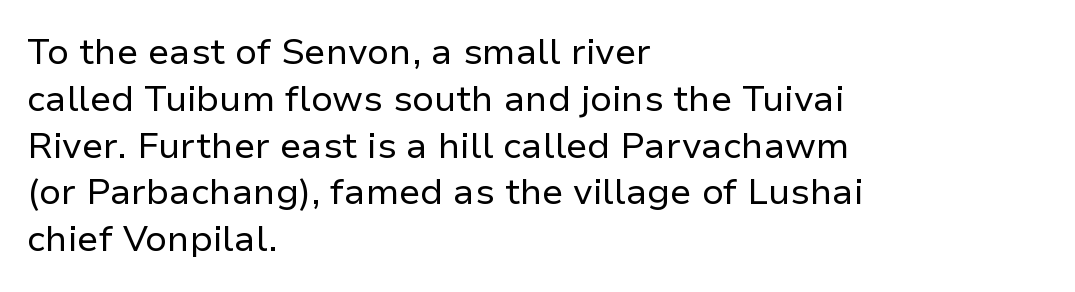
Q: Is the text bold? A: No.
Q: Is the text italic (slanted)? A: No, it is upright.
Q: Is the typeface a serif or a sans-serif typeface? A: Sans-serif.
Q: Is the text underlined? A: No.
Q: How is the paragraph aligned? A: Left-aligned.
Q: Is the spacing between letters normal or unusually wide? A: Normal.
Q: Is the spacing between lines tight, normal or loose? A: Normal.
Q: Width (condensed, normal, or wide)? A: Normal.
Q: Stroke contrast? A: Low.
Q: x-height? A: Medium.
Q: Monospaced? A: No.
